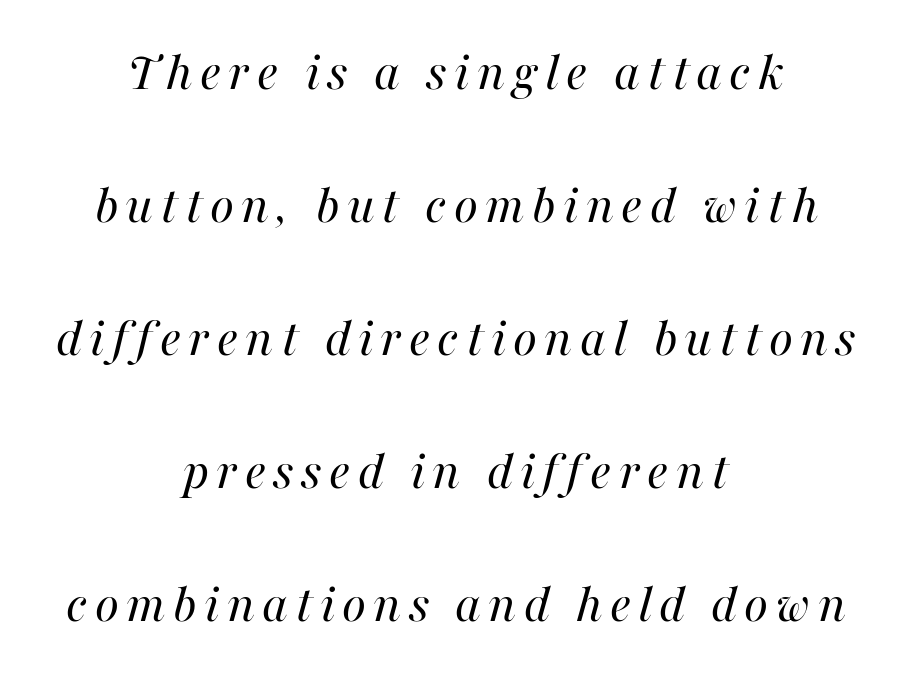
The image shows 55 px regular-weight type, italic (leaning right); set centered, loose line spacing (2.42x), not underlined; high stroke contrast and a medium x-height.
